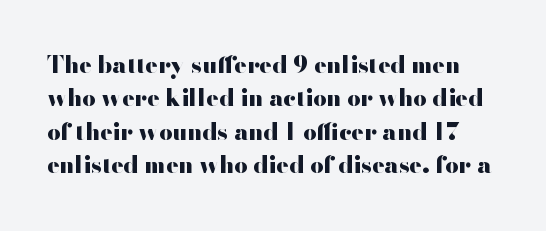
The image shows 23 px bold type, upright; set normal line spacing (1.45x), normal letter spacing, not underlined.
